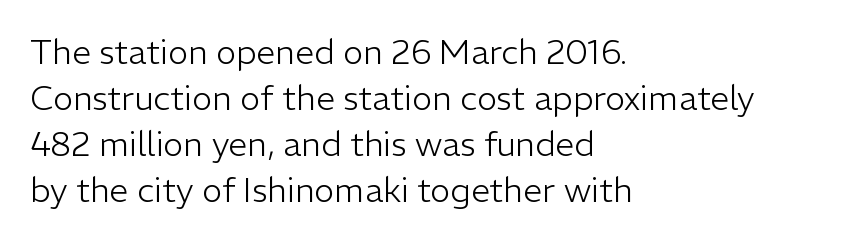
{"serif": "no", "italic": "no", "bold": "no", "weight": "light", "width": "normal", "stroke_contrast": "low", "x_height": "medium", "monospaced": "no", "underline": "no", "align": "left", "line_spacing": "normal", "line_spacing_ratio": 1.35, "letter_spacing": "normal", "letter_spacing_em": 0.0, "glyph_px": 34}
